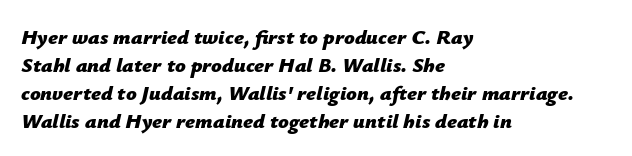
Q: Is the text bold? A: Yes.
Q: Is the text italic (slanted)? A: Yes, it leans right by about 12 degrees.
Q: Is the text underlined? A: No.
Q: How is the paragraph aligned? A: Left-aligned.
Q: Is the spacing between letters normal or unusually wide? A: Normal.
Q: Is the spacing between lines tight, normal or loose? A: Normal.
